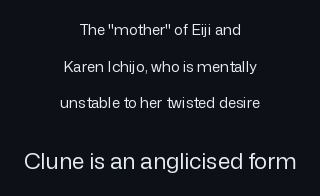
The image shows 22 px text type, upright; set centered, loose line spacing (2.44x), normal letter spacing, not underlined; the second (bottom) block is 1.47x larger.
